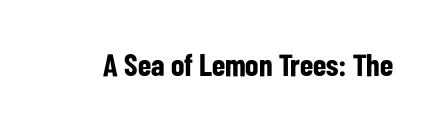
Q: Is the text bold? A: Yes.
Q: Is the text italic (slanted)? A: No, it is upright.
Q: Is the typeface a serif or a sans-serif typeface? A: Sans-serif.
Q: Is the text underlined? A: No.
Q: Is the spacing between letters normal or unusually wide? A: Normal.
Q: Width (condensed, normal, or wide)? A: Condensed.
Q: Stroke contrast? A: Low.
Q: x-height? A: Medium.
Q: Monospaced? A: No.
